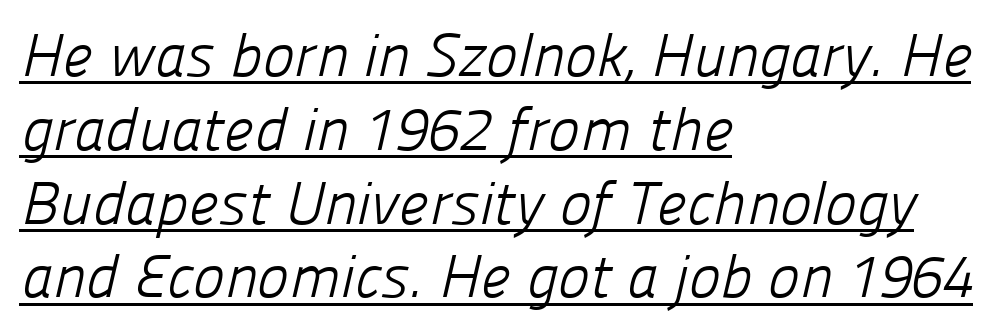
Q: Is the text bold? A: No.
Q: Is the typeface a serif or a sans-serif typeface? A: Sans-serif.
Q: Is the text underlined? A: Yes.
Q: How is the paragraph aligned? A: Left-aligned.
Q: Is the spacing between letters normal or unusually wide? A: Normal.
Q: Width (condensed, normal, or wide)? A: Normal.
Q: Stroke contrast? A: Low.
Q: x-height? A: Medium.
Q: Monospaced? A: No.
